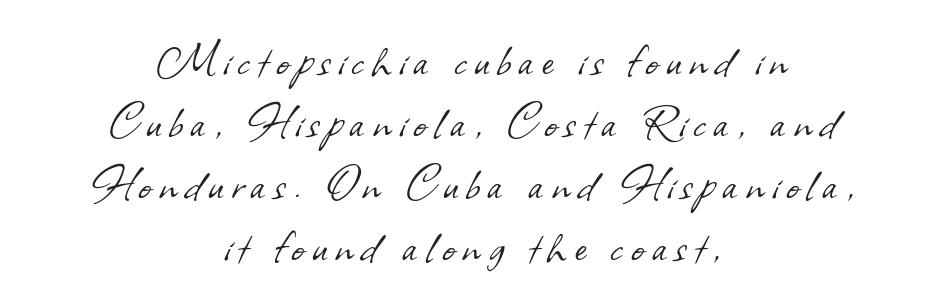
Q: Is the text bold? A: No.
Q: Is the typeface a serif or a sans-serif typeface? A: Sans-serif.
Q: Is the text underlined? A: No.
Q: How is the paragraph aligned? A: Centered.
Q: Is the spacing between lines tight, normal or loose? A: Tight.
Q: Width (condensed, normal, or wide)? A: Normal.
Q: Stroke contrast? A: Low.
Q: x-height? A: Small.
Q: Monospaced? A: No.
